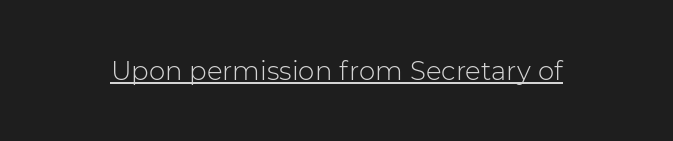
Short note: letters normally spaced. Is this a heavy cut? Hardly; it is regular or lighter. This sample uses an upright cut, with every glyph sitting square on the baseline. Is there an underline? Yes — a line sits under the letters.
